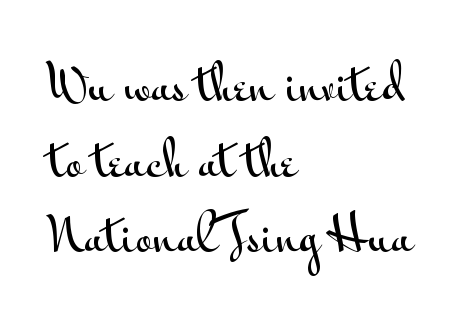
Q: Is the typeface a serif or a sans-serif typeface? A: Sans-serif.
Q: Is the text underlined? A: No.
Q: How is the paragraph aligned? A: Left-aligned.
Q: Is the spacing between letters normal or unusually wide? A: Normal.
Q: Is the spacing between lines tight, normal or loose? A: Normal.
Q: Width (condensed, normal, or wide)? A: Wide.
Q: Stroke contrast? A: Medium.
Q: x-height? A: Small.
Q: Monospaced? A: No.
